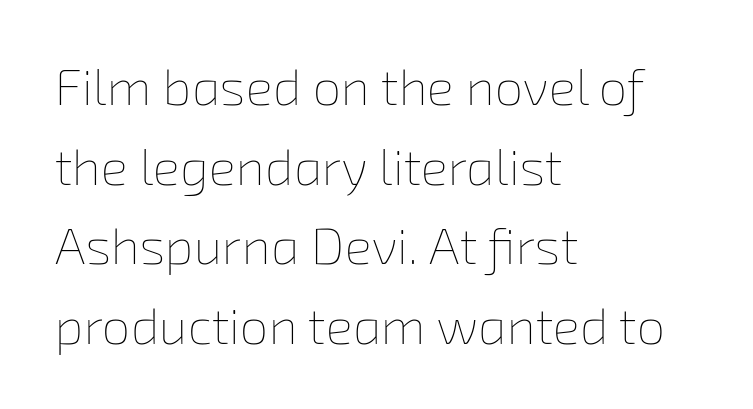
The image shows 51 px thin type; set left-aligned, normal line spacing (1.56x), normal letter spacing, not underlined; low stroke contrast and a medium x-height.
